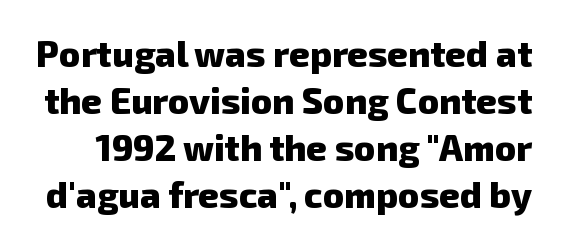
{"serif": "no", "bold": "yes", "weight": "heavy", "width": "normal", "stroke_contrast": "low", "x_height": "medium", "monospaced": "no", "underline": "no", "line_spacing": "normal", "line_spacing_ratio": 1.31, "letter_spacing": "normal", "letter_spacing_em": 0.0, "glyph_px": 36}
